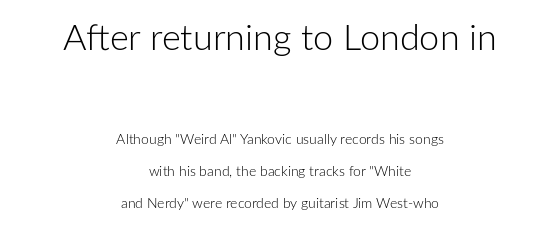
The image shows 36 px light sans-serif type, upright; set centered, loose line spacing (2.28x), normal letter spacing, not underlined; the first (top) block is 2.57x larger; low stroke contrast and a medium x-height.
